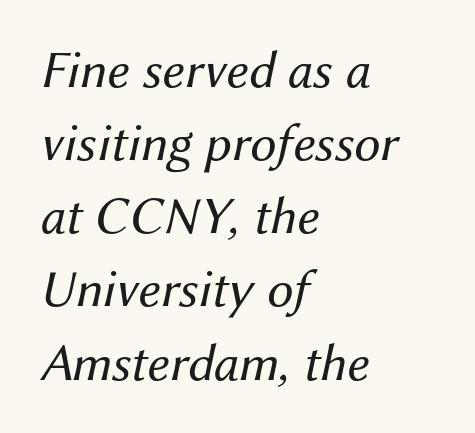
{"italic": "yes", "lean": "right", "slant_degrees": 12, "bold": "no", "weight": "regular", "width": "normal", "stroke_contrast": "medium", "x_height": "medium", "monospaced": "no", "underline": "no", "align": "left", "line_spacing": "normal", "line_spacing_ratio": 1.38, "letter_spacing": "normal", "letter_spacing_em": 0.0, "glyph_px": 53}
